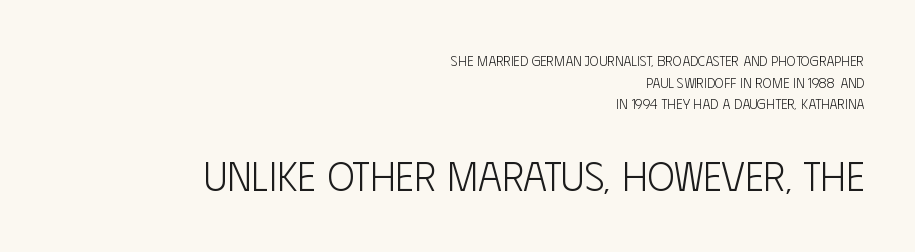
{"serif": "no", "italic": "no", "bold": "no", "weight": "light", "width": "condensed", "stroke_contrast": "low", "x_height": "large", "monospaced": "no", "underline": "no", "align": "right", "line_spacing": "normal", "line_spacing_ratio": 1.54, "letter_spacing": "normal", "letter_spacing_em": 0.0, "larger_block": "second", "size_ratio": 2.93, "glyph_px": 41}
